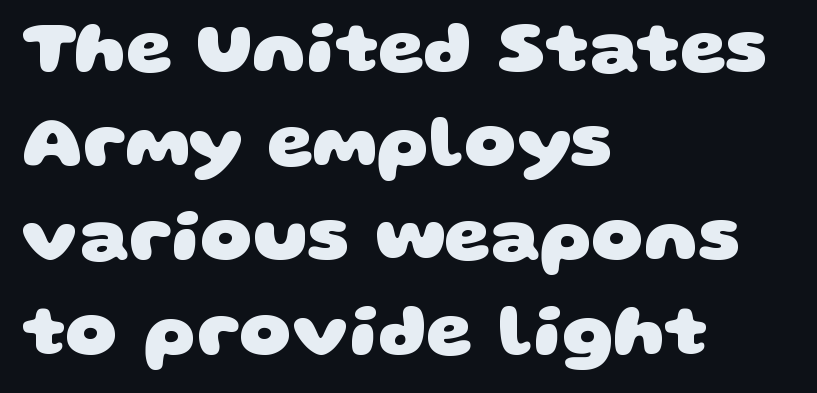
Its strokes are broad and dark, the hallmark of bold type. The typesetter chose a ragged-right arrangement here. Is the letter spacing exaggerated? No — it looks like the ordinary default. The face used here is proportionally spaced, like ordinary book or web type. One glance says typical: line gaps are just what's usual.
